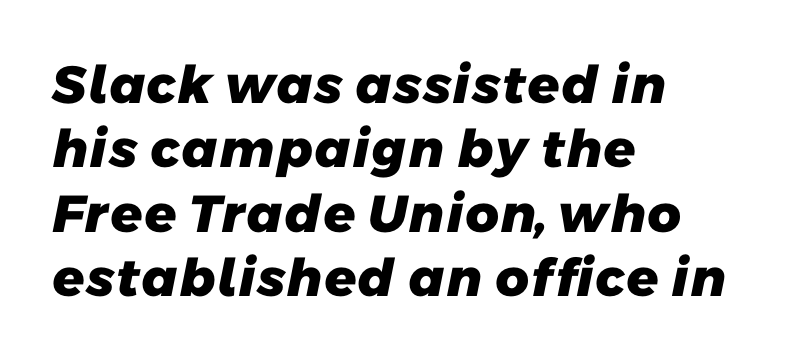
The image shows 52 px heavy sans-serif type; set left-aligned, line spacing 1.24x, normal letter spacing, not underlined; low stroke contrast and a medium x-height.
